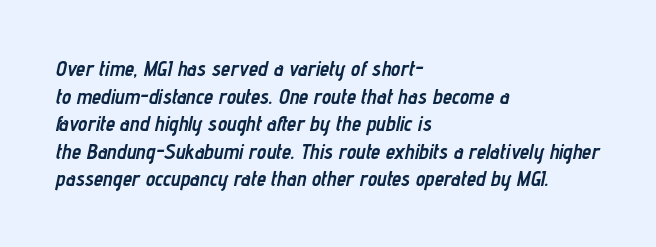
{"italic": "yes", "lean": "right", "slant_degrees": 12, "bold": "yes", "underline": "no", "align": "left", "line_spacing": "normal", "line_spacing_ratio": 1.31, "letter_spacing": "normal", "letter_spacing_em": 0.0, "glyph_px": 21}
